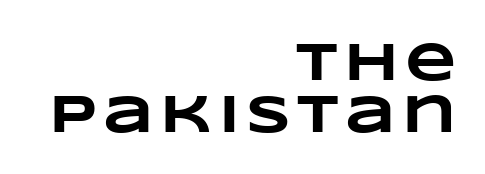
Q: Is the text bold? A: Yes.
Q: Is the text underlined? A: No.
Q: How is the paragraph aligned? A: Right-aligned.
Q: Is the spacing between lines tight, normal or loose? A: Tight.
Q: Width (condensed, normal, or wide)? A: Wide.
Q: Stroke contrast? A: Low.
Q: x-height? A: Large.
Q: Monospaced? A: No.
